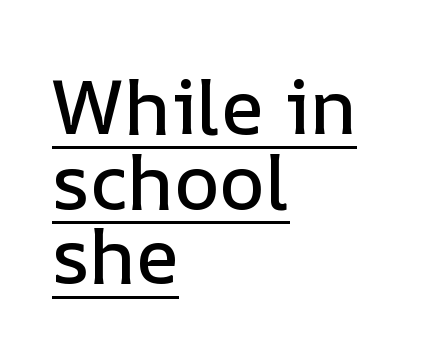
Compared with typical body copy, the letter spacing here is the same. The font's upright variant was chosen for this text. The face used here is proportionally spaced, like ordinary book or web type. This is underlined copy, the kind a proofreader might mark for attention.
